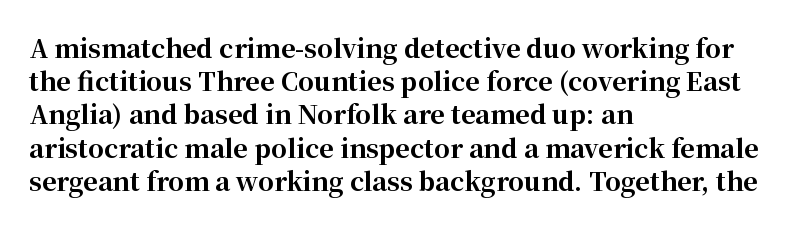
Q: Is the text bold? A: Yes.
Q: Is the text italic (slanted)? A: No, it is upright.
Q: Is the text underlined? A: No.
Q: How is the paragraph aligned? A: Left-aligned.
Q: Is the spacing between letters normal or unusually wide? A: Normal.
Q: Is the spacing between lines tight, normal or loose? A: Normal.
